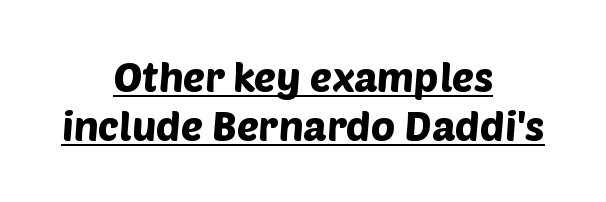
The rendering uses natural spacing where letterforms have individual widths. The characters display no serif detailing; their extremities are plain. Both edges are ragged and mirror each other, which tells us the setting is centered. In designer terms, the underline attribute is active on this setting. You could call the tracking neutral — neither tight nor loose.
